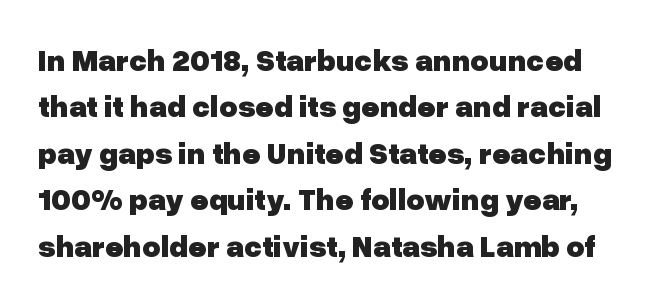
{"serif": "no", "italic": "no", "bold": "yes", "weight": "heavy", "width": "normal", "stroke_contrast": "low", "x_height": "medium", "monospaced": "no", "underline": "no", "line_spacing": "normal", "line_spacing_ratio": 1.5, "letter_spacing": "normal", "letter_spacing_em": 0.0, "glyph_px": 31}
